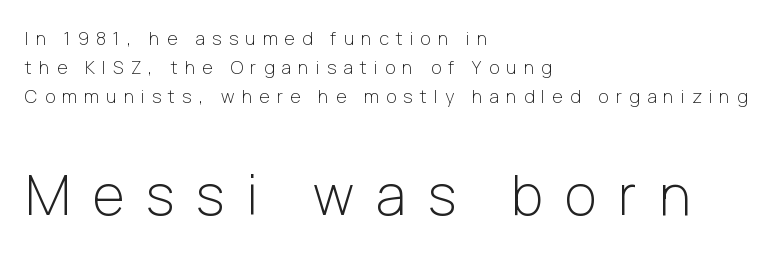
{"serif": "no", "italic": "no", "bold": "no", "weight": "light", "width": "normal", "stroke_contrast": "low", "x_height": "medium", "monospaced": "no", "underline": "no", "align": "left", "line_spacing": "normal", "line_spacing_ratio": 1.62, "letter_spacing": "wide", "letter_spacing_em": 0.4, "larger_block": "second", "size_ratio": 3.06, "glyph_px": 55}
